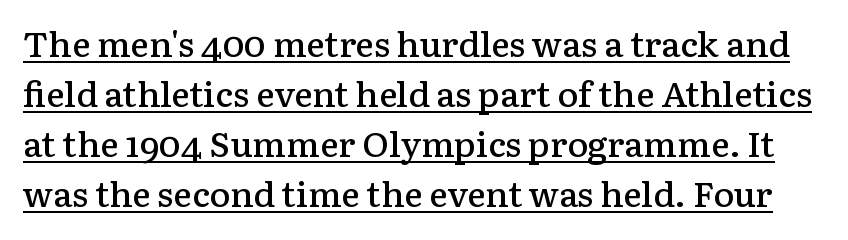
Q: Is the text bold? A: Semi-bold.
Q: Is the text italic (slanted)? A: No, it is upright.
Q: Is the typeface a serif or a sans-serif typeface? A: Serif.
Q: Is the text underlined? A: Yes.
Q: Is the spacing between letters normal or unusually wide? A: Normal.
Q: Is the spacing between lines tight, normal or loose? A: Normal.
Q: Width (condensed, normal, or wide)? A: Normal.
Q: Stroke contrast? A: Low.
Q: x-height? A: Medium.
Q: Monospaced? A: No.
